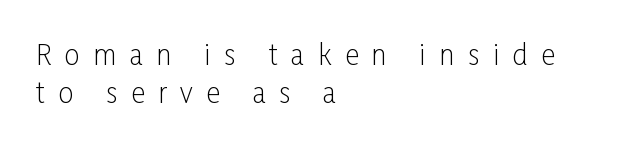
{"italic": "no", "bold": "no", "underline": "no", "align": "left", "line_spacing": "normal", "line_spacing_ratio": 1.41, "letter_spacing": "wide", "letter_spacing_em": 0.5, "glyph_px": 27}
